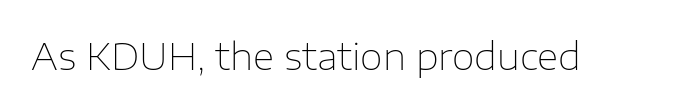
{"serif": "no", "italic": "no", "bold": "no", "weight": "thin", "width": "normal", "stroke_contrast": "low", "x_height": "medium", "monospaced": "no", "underline": "no", "letter_spacing": "normal", "letter_spacing_em": 0.0, "glyph_px": 37}
